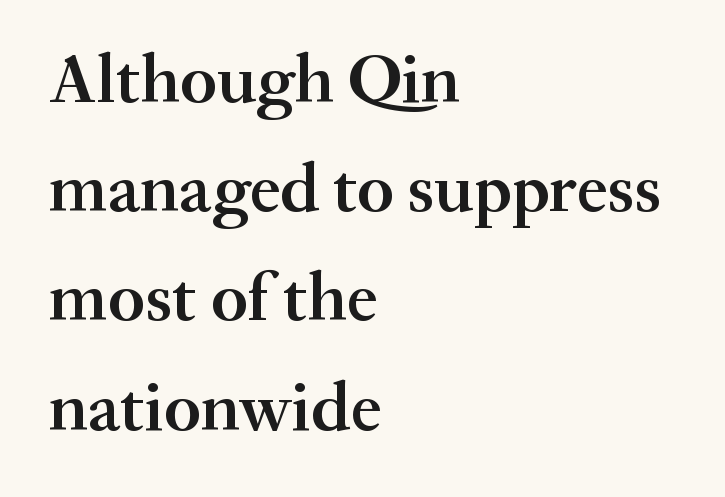
{"serif": "yes", "italic": "no", "bold": "semi", "weight": "semibold", "width": "normal", "stroke_contrast": "medium", "x_height": "small", "monospaced": "no", "underline": "no", "align": "left", "line_spacing": "normal", "line_spacing_ratio": 1.56, "letter_spacing": "normal", "letter_spacing_em": 0.0, "glyph_px": 70}
